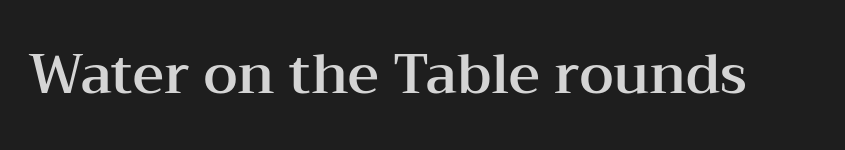
{"serif": "yes", "italic": "no", "width": "wide", "stroke_contrast": "medium", "x_height": "medium", "monospaced": "no", "underline": "no", "letter_spacing": "normal", "letter_spacing_em": 0.0, "glyph_px": 54}
